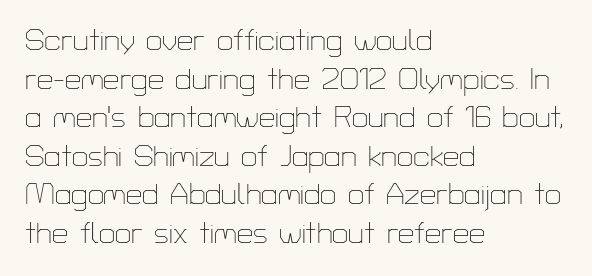
The image shows 29 px thin sans-serif type, upright; set left-aligned, normal line spacing (1.33x), normal letter spacing, not underlined; low stroke contrast and a medium x-height.
